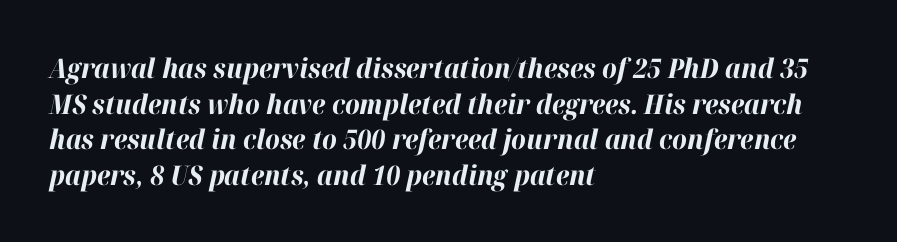
Compared with ordinary roman type, these characters are visibly tilted. Vertically, the passage feels balanced, rows spaced as you'd expect. If you drew a ruler down the left edge, every line would touch it. Typographic density is high because the face is bold. The specimen omits any rule beneath the text block's lines.
